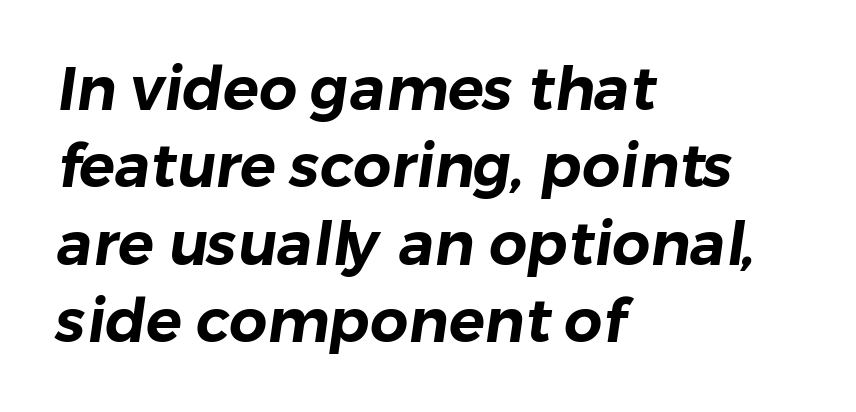
Q: Is the typeface a serif or a sans-serif typeface? A: Sans-serif.
Q: Is the text underlined? A: No.
Q: How is the paragraph aligned? A: Left-aligned.
Q: Is the spacing between letters normal or unusually wide? A: Normal.
Q: Is the spacing between lines tight, normal or loose? A: Normal.
Q: Width (condensed, normal, or wide)? A: Normal.
Q: Stroke contrast? A: Low.
Q: x-height? A: Medium.
Q: Monospaced? A: No.
